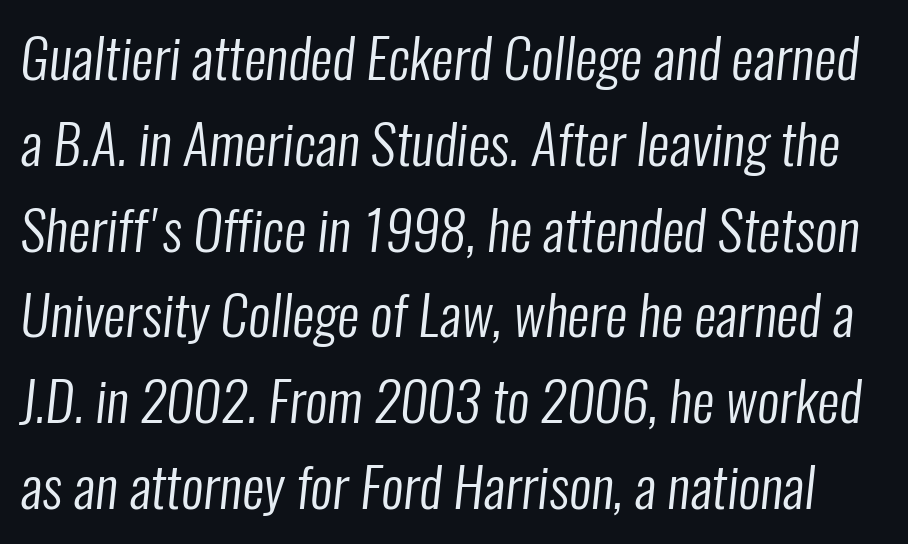
Q: Is the text bold? A: No.
Q: Is the typeface a serif or a sans-serif typeface? A: Sans-serif.
Q: Is the text underlined? A: No.
Q: Is the spacing between letters normal or unusually wide? A: Normal.
Q: Is the spacing between lines tight, normal or loose? A: Normal.
Q: Width (condensed, normal, or wide)? A: Condensed.
Q: Stroke contrast? A: Low.
Q: x-height? A: Medium.
Q: Monospaced? A: No.
